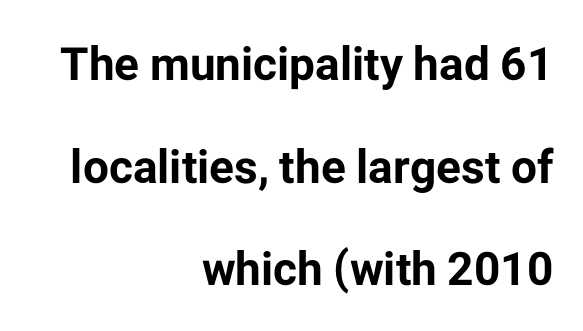
What stands out about the letter spacing? Nothing — it is the standard amount. Is the type bold? Yes — the strokes are clearly thick and heavy. The rendering uses natural spacing where letterforms have individual widths. The type family on display is of the sans-serif kind.
